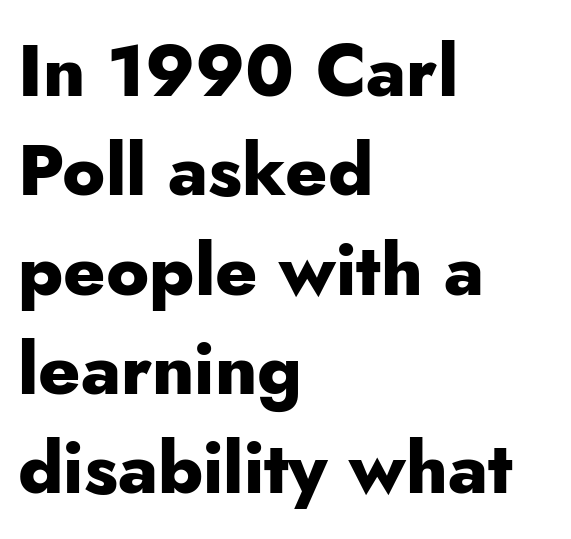
Q: Is the text bold? A: Yes.
Q: Is the text italic (slanted)? A: No, it is upright.
Q: Is the typeface a serif or a sans-serif typeface? A: Sans-serif.
Q: Is the text underlined? A: No.
Q: How is the paragraph aligned? A: Left-aligned.
Q: Is the spacing between letters normal or unusually wide? A: Normal.
Q: Is the spacing between lines tight, normal or loose? A: Normal.
Q: Width (condensed, normal, or wide)? A: Normal.
Q: Stroke contrast? A: Low.
Q: x-height? A: Small.
Q: Monospaced? A: No.
